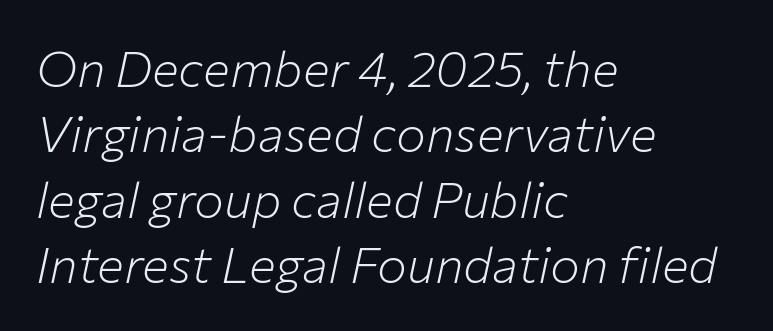
The image shows 50 px light type, italic (leaning right); set left-aligned, normal line spacing (1.31x), normal letter spacing, not underlined; low stroke contrast and a medium x-height.
